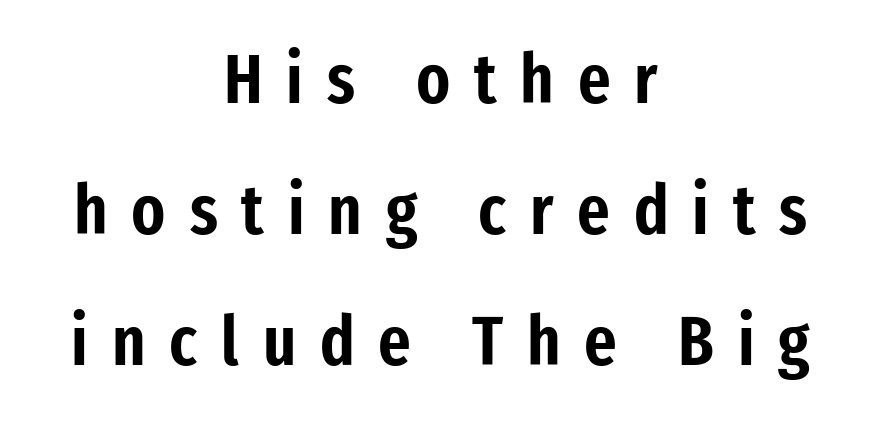
The image shows 70 px condensed sans-serif type, upright; set centered, line spacing 1.87x, unusually wide letter spacing (+0.34 em), not underlined; low stroke contrast and a medium x-height.
